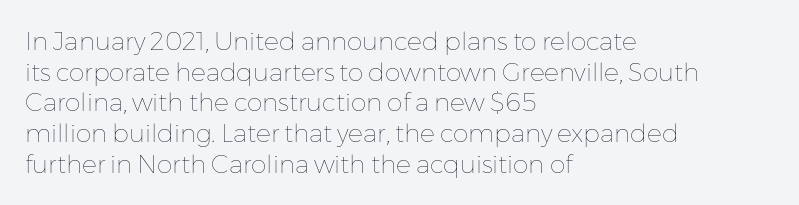
Q: Is the text bold? A: No.
Q: Is the text italic (slanted)? A: No, it is upright.
Q: Is the text underlined? A: No.
Q: How is the paragraph aligned? A: Left-aligned.
Q: Is the spacing between letters normal or unusually wide? A: Normal.
